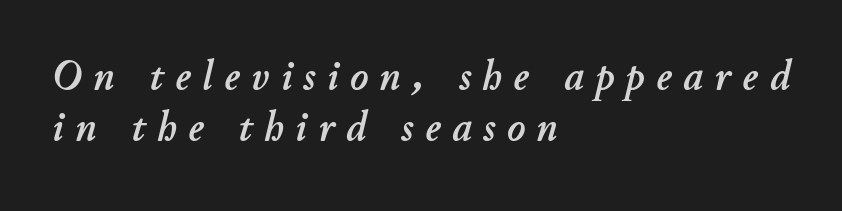
Q: Is the text italic (slanted)? A: Yes, it leans right by about 11 degrees.
Q: Is the text underlined? A: No.
Q: How is the paragraph aligned? A: Left-aligned.
Q: Is the spacing between letters normal or unusually wide? A: Unusually wide.
Q: Width (condensed, normal, or wide)? A: Normal.
Q: Stroke contrast? A: Low.
Q: x-height? A: Small.
Q: Monospaced? A: No.
